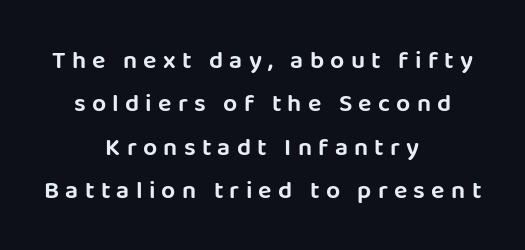
Q: Is the text italic (slanted)? A: No, it is upright.
Q: Is the text underlined? A: No.
Q: How is the paragraph aligned? A: Centered.
Q: Is the spacing between letters normal or unusually wide? A: Unusually wide.
